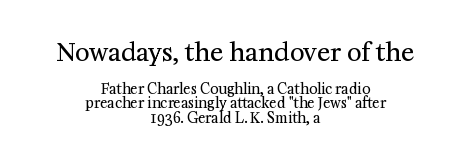
{"italic": "no", "bold": "no", "underline": "no", "align": "center", "line_spacing": "tight", "line_spacing_ratio": 1.03, "letter_spacing": "normal", "letter_spacing_em": 0.0, "larger_block": "first", "size_ratio": 1.79, "glyph_px": 25}
